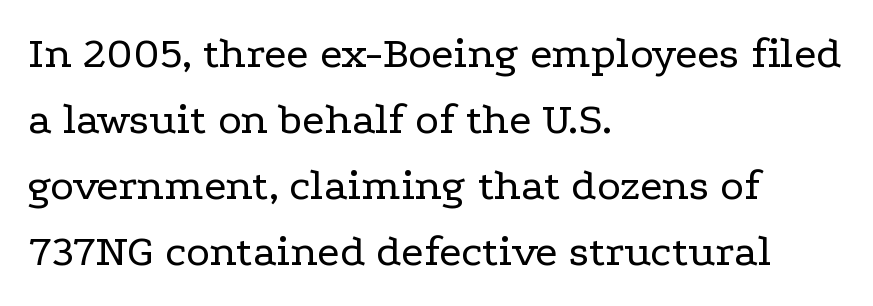
Line spacing here is normal. Posture: straight, roman, zero tilt. Stroke mass is kept to a normal reading level or below. In terms of letterspacing, this is plain default setting. Rule under the text: the space is simply empty. The typeface chosen for these lines features serifs.
